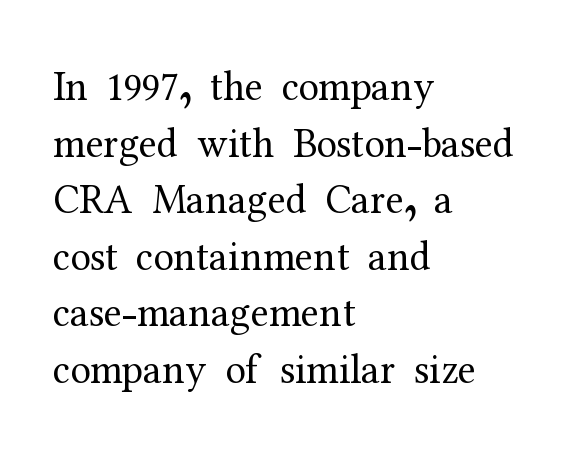
The image shows 41 px regular-weight serif type, upright; set left-aligned, normal line spacing (1.38x), normal letter spacing, not underlined; medium stroke contrast and a medium x-height.
